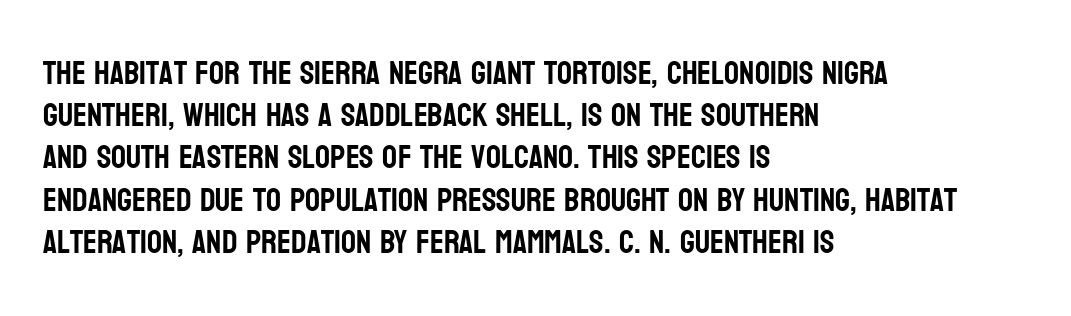
The image shows 33 px condensed sans-serif type, upright; set left-aligned, normal line spacing (1.28x), normal letter spacing, not underlined; low stroke contrast and a large x-height.
